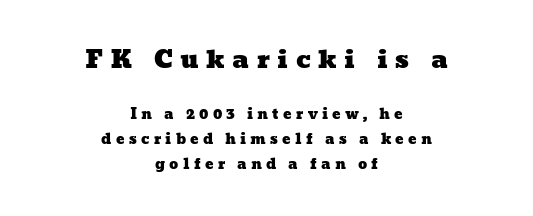
Loose tracking; the words dissolve into strings of separated letters. Does the copy run flush right? No — it is centered line by line. Lines of text with bare space underneath. The emphasis by scale lands on block number one, above.
